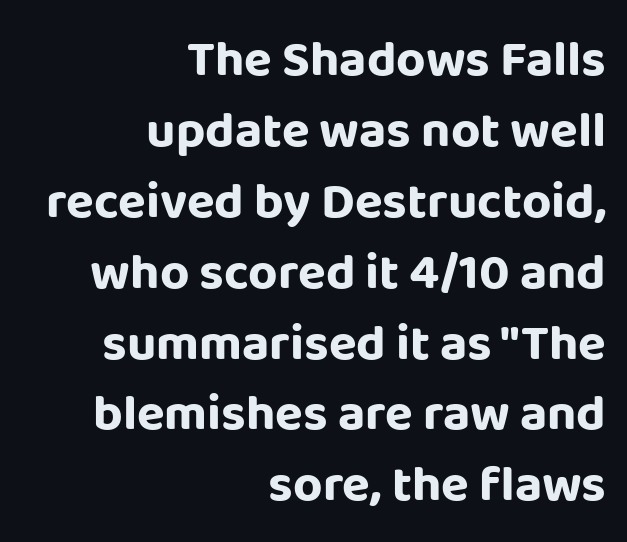
Bold? Absolutely — the strokes are thick and heavy. Summary of vertical rhythm: regular, with standard interline spacing. Is the block centered? No — it sits flush against the right margin. This is roman type, the default non-slanted kind. Nothing sits at the stroke ends, so this counts as sans-serif. The area under the type is left untouched.
